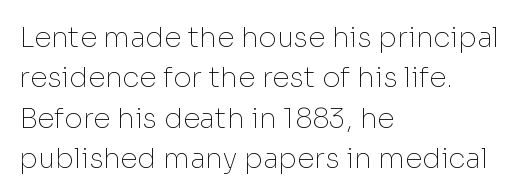
The image shows 28 px thin sans-serif type, upright; set left-aligned, normal line spacing (1.44x), normal letter spacing, not underlined; low stroke contrast and a medium x-height.
